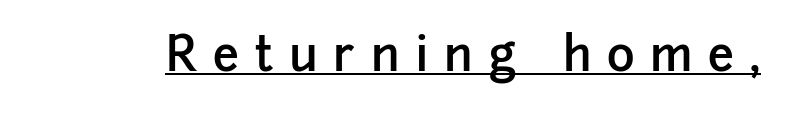
Q: Is the text bold? A: Semi-bold.
Q: Is the text italic (slanted)? A: No, it is upright.
Q: Is the typeface a serif or a sans-serif typeface? A: Sans-serif.
Q: Is the text underlined? A: Yes.
Q: Is the spacing between letters normal or unusually wide? A: Unusually wide.
Q: Width (condensed, normal, or wide)? A: Normal.
Q: Stroke contrast? A: Low.
Q: x-height? A: Medium.
Q: Monospaced? A: No.
